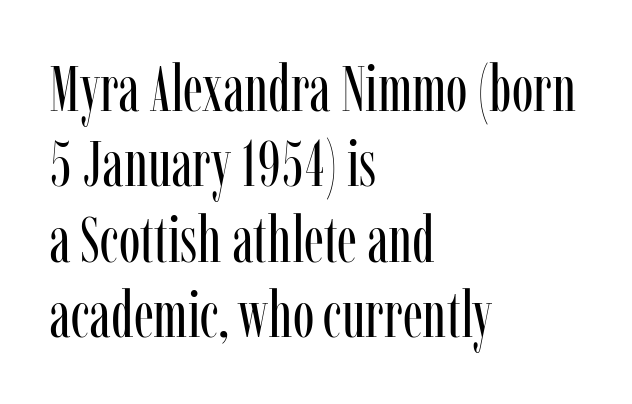
Q: Is the text bold? A: No.
Q: Is the text italic (slanted)? A: No, it is upright.
Q: Is the typeface a serif or a sans-serif typeface? A: Serif.
Q: Is the text underlined? A: No.
Q: How is the paragraph aligned? A: Left-aligned.
Q: Is the spacing between letters normal or unusually wide? A: Normal.
Q: Width (condensed, normal, or wide)? A: Condensed.
Q: Stroke contrast? A: Low.
Q: x-height? A: Medium.
Q: Monospaced? A: No.
